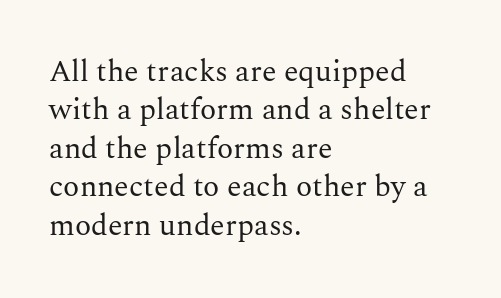
Leftover space on each line is placed entirely after the last word. Honestly, there is no underline to notice here at all. If you measured baseline to baseline, you'd find a middling distance. The axis of the letterforms is exactly vertical. Nobody touched the tracking dial on this one. A typesetter would call this proportional, since set widths differ per character.
